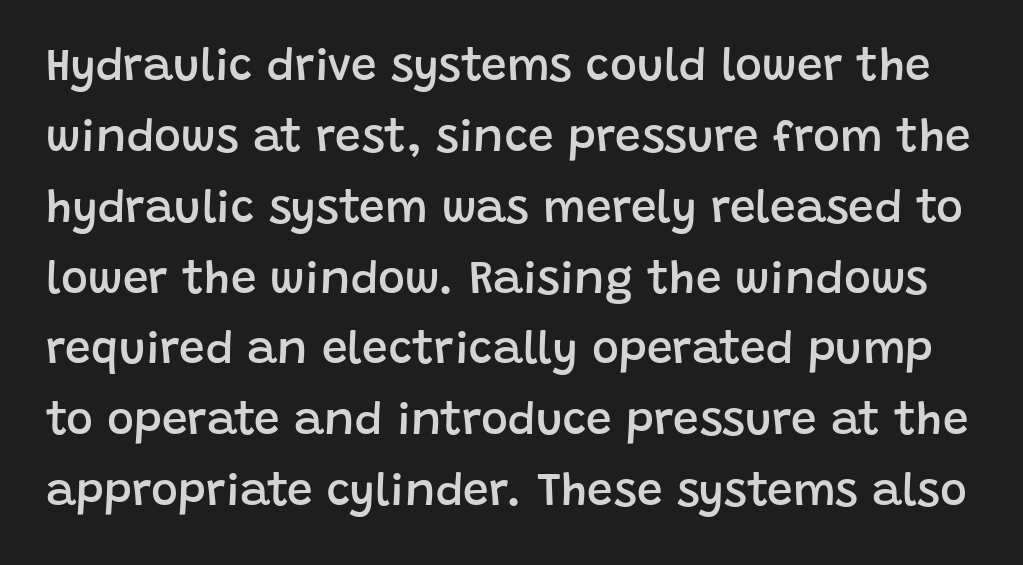
The image shows 46 px semibold sans-serif type, upright; set normal line spacing (1.54x), normal letter spacing, not underlined; low stroke contrast and a large x-height.
